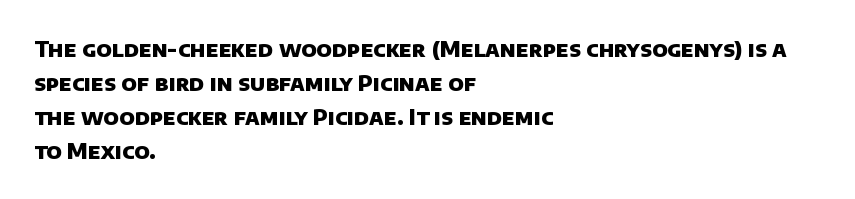
The image shows 22 px bold type; set left-aligned, normal line spacing (1.55x), normal letter spacing, not underlined.
